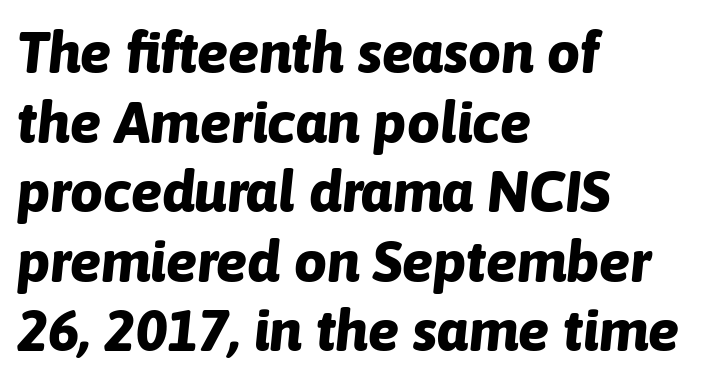
Lines of text with bare space underneath. Typographic density is high because the face is bold. The ragged edge is on the right, which tells us the setting is flush left. Each letter keeps its own natural width here, so spacing adapts to shape. The horizontal fit of the characters is conventional and even. The typography opts for an oblique posture over an upright one.
